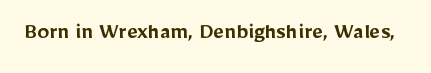
{"italic": "no", "bold": "semi", "underline": "no", "letter_spacing": "normal", "letter_spacing_em": 0.0, "glyph_px": 24}
